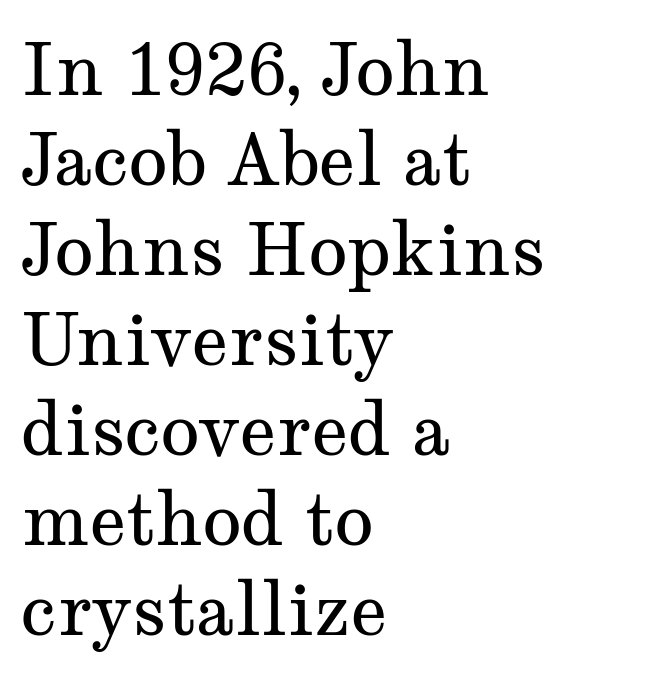
The image shows 72 px regular-weight, wide serif type, upright; set left-aligned, normal line spacing (1.25x), normal letter spacing, not underlined; medium stroke contrast and a medium x-height.
